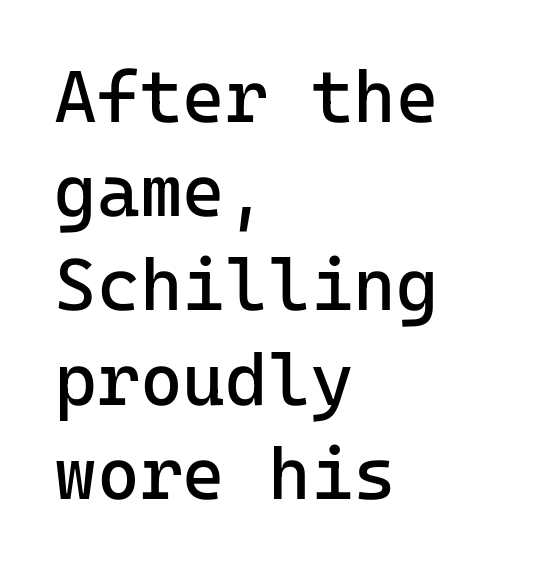
The passage shown is not bold in any degree. Here the designer chose a console-style face with uniform glyph widths. The space between consecutive lines is moderate. Layout note: lines flush left. Serif or sans? Sans — the stroke terminals are bare. Nope, not italic — everything's standing straight.
